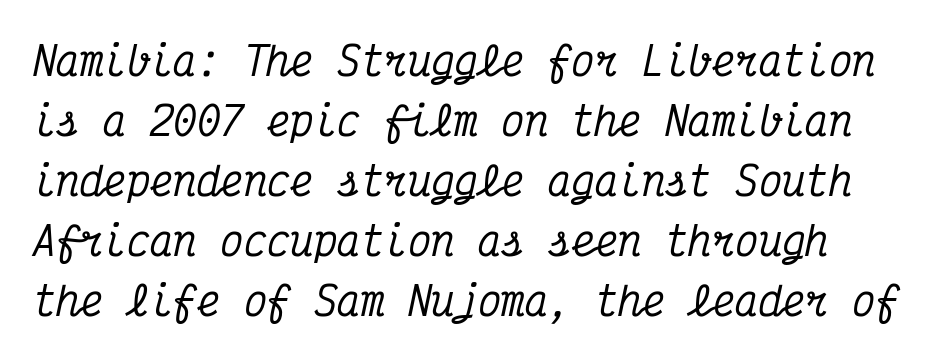
The image shows 39 px condensed serif type, italic (leaning right), monospaced; set normal line spacing (1.54x), normal letter spacing, not underlined; medium stroke contrast and a medium x-height.
